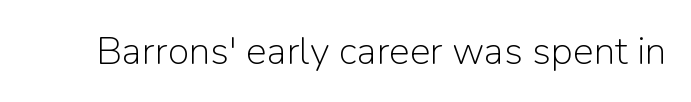
The image shows 39 px light sans-serif type, upright; set normal letter spacing, not underlined; low stroke contrast and a medium x-height.
